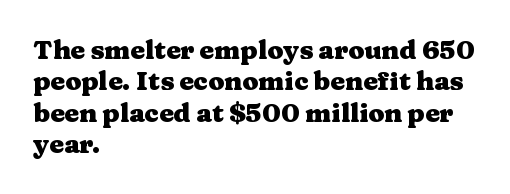
Q: Is the text bold? A: Yes.
Q: Is the text italic (slanted)? A: No, it is upright.
Q: Is the text underlined? A: No.
Q: How is the paragraph aligned? A: Left-aligned.
Q: Is the spacing between letters normal or unusually wide? A: Normal.
